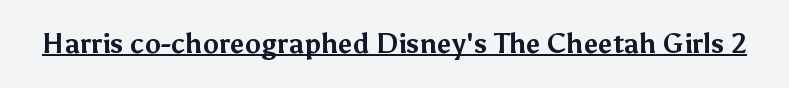
The image shows 27 px bold type, upright; set normal letter spacing, underlined.
